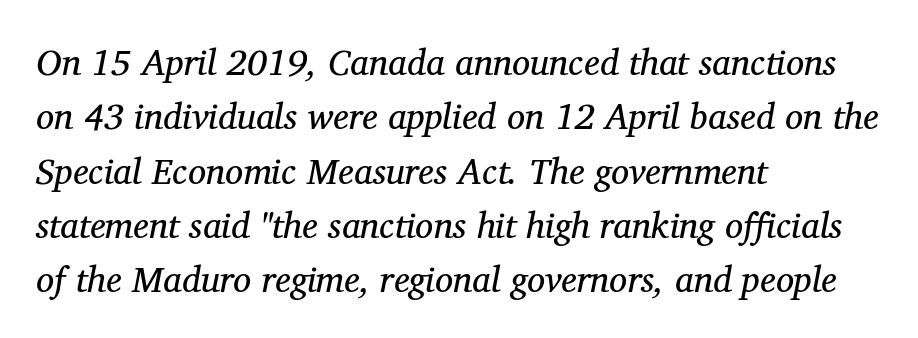
Q: Is the text bold? A: No.
Q: Is the text italic (slanted)? A: Yes, it leans right by about 11 degrees.
Q: Is the typeface a serif or a sans-serif typeface? A: Serif.
Q: Is the text underlined? A: No.
Q: How is the paragraph aligned? A: Left-aligned.
Q: Is the spacing between letters normal or unusually wide? A: Normal.
Q: Is the spacing between lines tight, normal or loose? A: Normal.
Q: Width (condensed, normal, or wide)? A: Normal.
Q: Stroke contrast? A: Medium.
Q: x-height? A: Medium.
Q: Monospaced? A: No.
